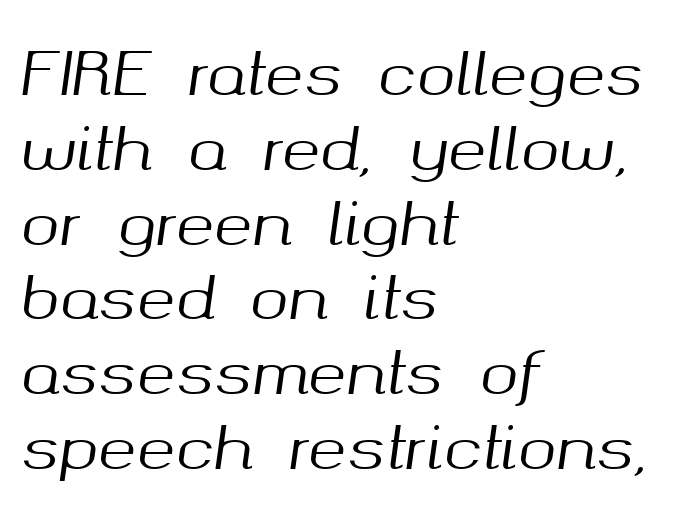
{"italic": "yes", "lean": "right", "slant_degrees": 8, "width": "normal", "stroke_contrast": "medium", "x_height": "medium", "monospaced": "no", "underline": "no", "align": "left", "line_spacing": "normal", "line_spacing_ratio": 1.29, "letter_spacing": "normal", "letter_spacing_em": 0.0, "glyph_px": 58}
